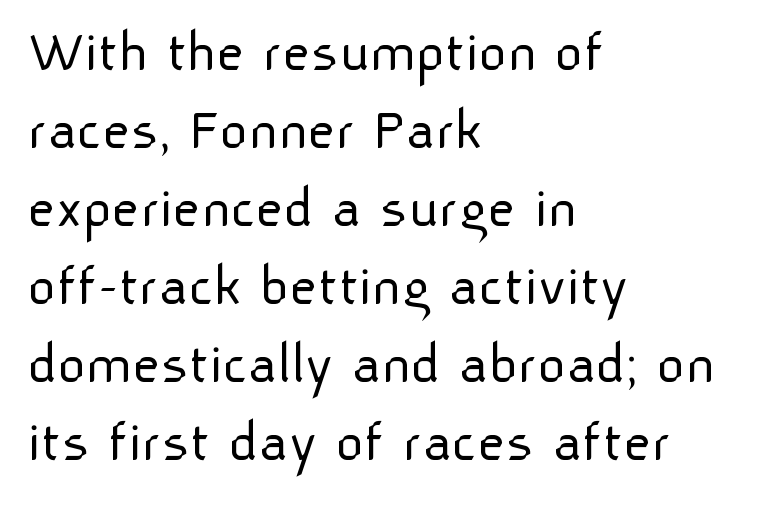
No feet cap the strokes, marking this as sans-serif type. Notice how the passage keeps a crisp vertical edge on the left only. Evenly set lines give the paragraph a standard silhouette. Character widths vary here, with narrow letters taking less room than wide ones. Any mark beneath the type? The region is blank. The gaps between neighbouring characters are ordinary and unremarkable.
